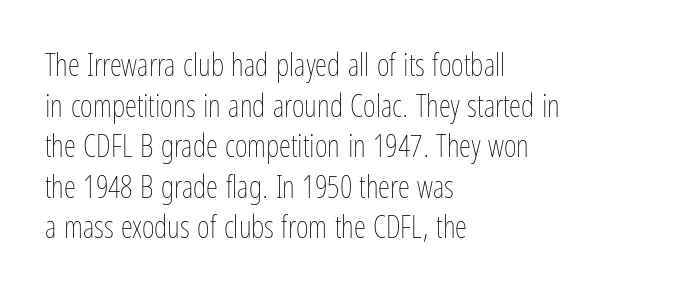
Q: Is the text bold? A: No.
Q: Is the text italic (slanted)? A: No, it is upright.
Q: Is the text underlined? A: No.
Q: How is the paragraph aligned? A: Left-aligned.
Q: Is the spacing between letters normal or unusually wide? A: Normal.
Q: Is the spacing between lines tight, normal or loose? A: Normal.
Q: Width (condensed, normal, or wide)? A: Condensed.
Q: Stroke contrast? A: Low.
Q: x-height? A: Medium.
Q: Monospaced? A: No.
